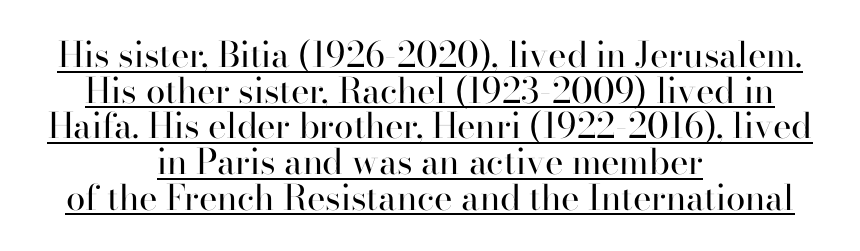
Underlined type. Character widths vary here, with narrow letters taking less room than wide ones. The typography opts for an upright posture over an oblique one. Stroke terminals: seriffed. The lines are packed closely together with very little leading.
